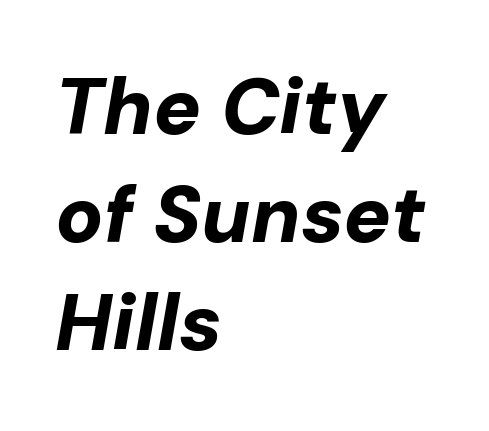
{"italic": "yes", "lean": "right", "slant_degrees": 10, "bold": "yes", "weight": "bold", "width": "normal", "stroke_contrast": "low", "x_height": "medium", "monospaced": "no", "underline": "no", "align": "left", "line_spacing": "normal", "line_spacing_ratio": 1.37, "letter_spacing": "normal", "letter_spacing_em": 0.0, "glyph_px": 79}
